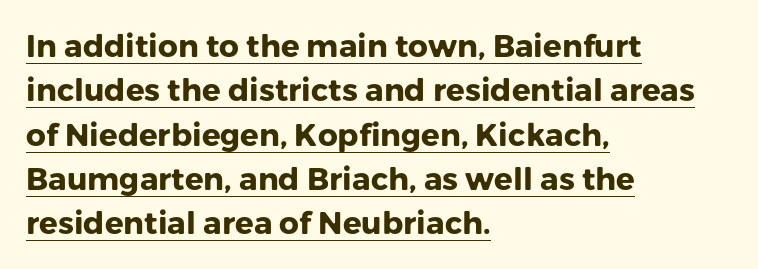
{"serif": "no", "italic": "no", "bold": "yes", "weight": "heavy", "width": "normal", "stroke_contrast": "low", "x_height": "medium", "monospaced": "no", "underline": "yes", "align": "left", "line_spacing": "normal", "line_spacing_ratio": 1.43, "letter_spacing": "normal", "letter_spacing_em": 0.0, "glyph_px": 31}
